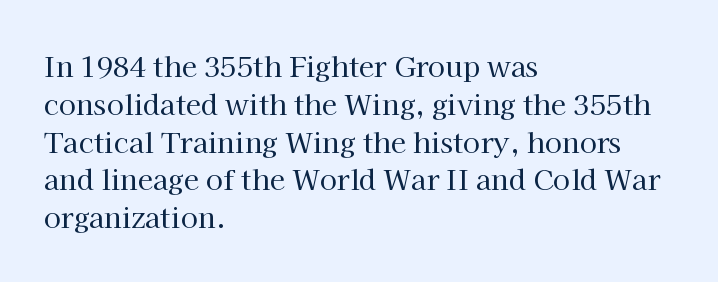
The image shows 28 px regular-weight serif type, upright; set left-aligned, normal line spacing (1.35x), normal letter spacing, not underlined; high stroke contrast and a medium x-height.
